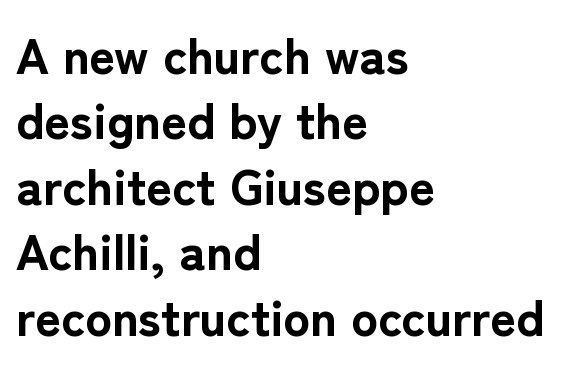
Q: Is the text bold? A: Yes.
Q: Is the text italic (slanted)? A: No, it is upright.
Q: Is the typeface a serif or a sans-serif typeface? A: Sans-serif.
Q: Is the text underlined? A: No.
Q: How is the paragraph aligned? A: Left-aligned.
Q: Is the spacing between letters normal or unusually wide? A: Normal.
Q: Is the spacing between lines tight, normal or loose? A: Normal.
Q: Width (condensed, normal, or wide)? A: Normal.
Q: Stroke contrast? A: Low.
Q: x-height? A: Medium.
Q: Monospaced? A: No.
